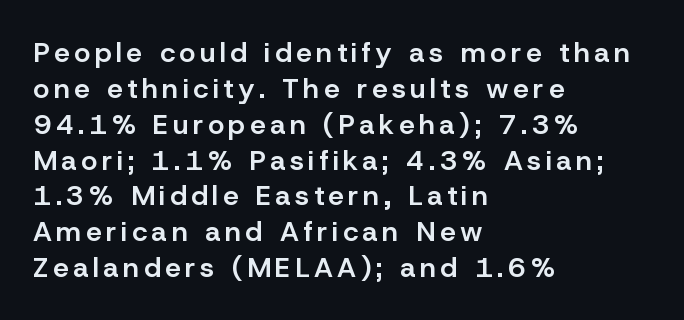
The image shows 28 px semibold sans-serif type, upright; set left-aligned, normal line spacing (1.28x), not underlined; low stroke contrast and a medium x-height.
